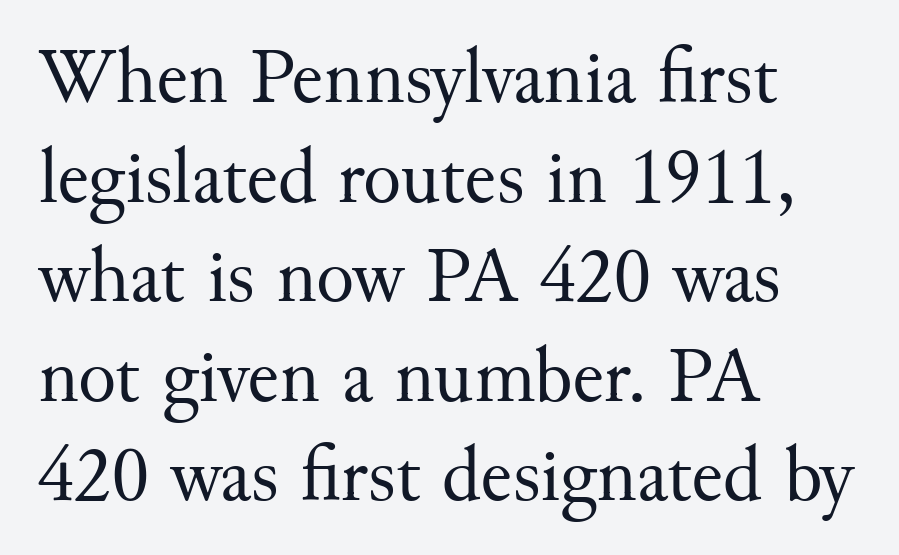
A typesetter would call this zero additional tracking. Glance below the letters and you will spot only blank space. The paragraph has a hard left edge and a soft right edge. How would I describe the line gaps? Plain and ordinary. The letters advance in unequal steps, a hallmark of proportional type.
